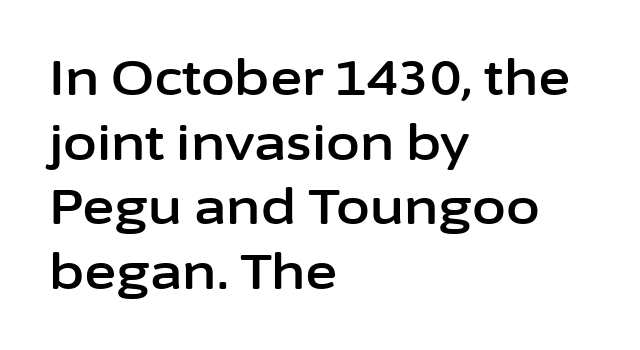
Q: Is the text italic (slanted)? A: No, it is upright.
Q: Is the typeface a serif or a sans-serif typeface? A: Sans-serif.
Q: Is the text underlined? A: No.
Q: How is the paragraph aligned? A: Left-aligned.
Q: Is the spacing between letters normal or unusually wide? A: Normal.
Q: Is the spacing between lines tight, normal or loose? A: Normal.
Q: Width (condensed, normal, or wide)? A: Normal.
Q: Stroke contrast? A: Low.
Q: x-height? A: Medium.
Q: Monospaced? A: No.
